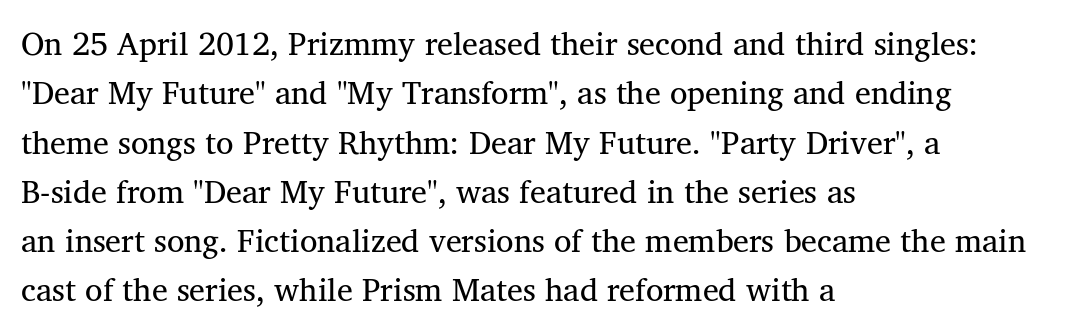
The image shows 32 px serif type, upright; set left-aligned, normal line spacing (1.54x), normal letter spacing, not underlined; medium stroke contrast and a medium x-height.
